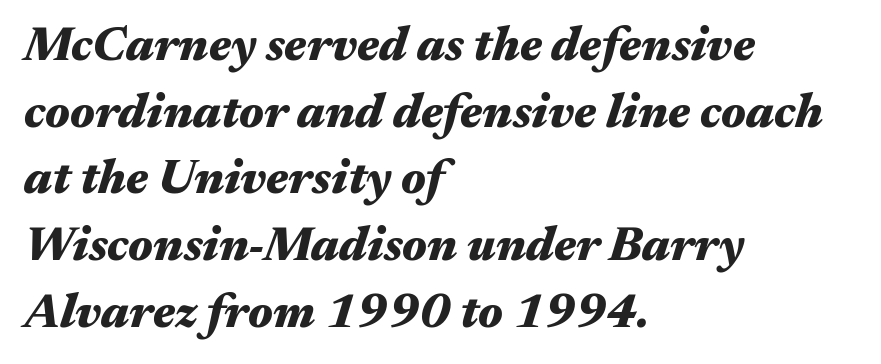
{"italic": "yes", "lean": "right", "slant_degrees": 17, "bold": "yes", "weight": "heavy", "width": "wide", "stroke_contrast": "medium", "x_height": "medium", "monospaced": "no", "underline": "no", "align": "left", "line_spacing": "normal", "line_spacing_ratio": 1.39, "letter_spacing": "normal", "letter_spacing_em": 0.0, "glyph_px": 48}
